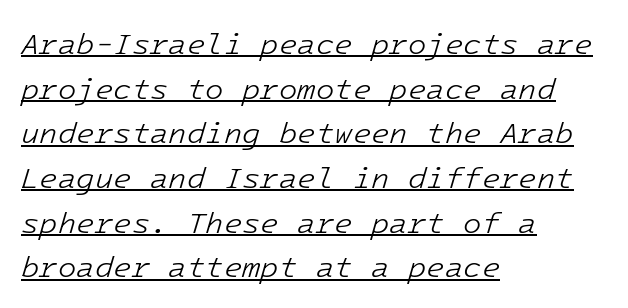
The image shows 30 px light type, italic (leaning right), monospaced; set left-aligned, normal line spacing (1.49x), normal letter spacing, underlined; low stroke contrast and a medium x-height.
